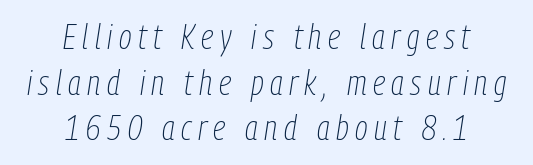
The image shows 34 px thin, condensed type, italic (leaning right); set centered, normal line spacing (1.34x), not underlined; low stroke contrast and a medium x-height.
